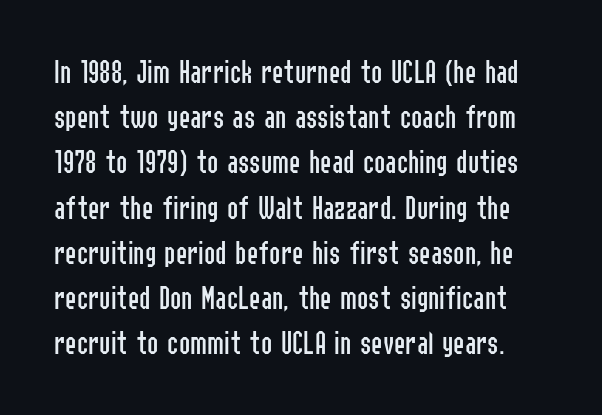
The image shows 34 px regular-weight, condensed sans-serif type, upright; set normal line spacing (1.33x), normal letter spacing, not underlined; low stroke contrast and a medium x-height.
